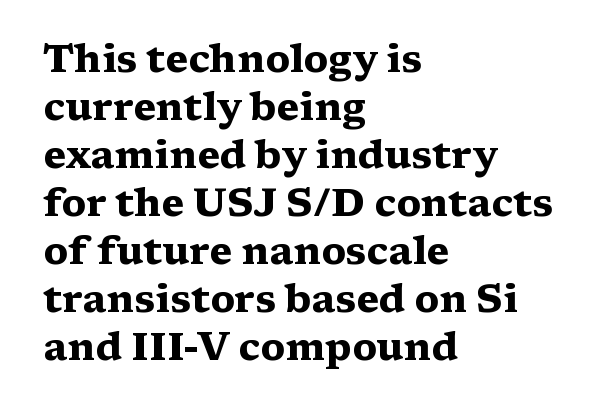
Q: Is the text bold? A: Yes.
Q: Is the text italic (slanted)? A: No, it is upright.
Q: Is the typeface a serif or a sans-serif typeface? A: Serif.
Q: Is the text underlined? A: No.
Q: How is the paragraph aligned? A: Left-aligned.
Q: Is the spacing between letters normal or unusually wide? A: Normal.
Q: Width (condensed, normal, or wide)? A: Wide.
Q: Stroke contrast? A: Medium.
Q: x-height? A: Medium.
Q: Monospaced? A: No.
